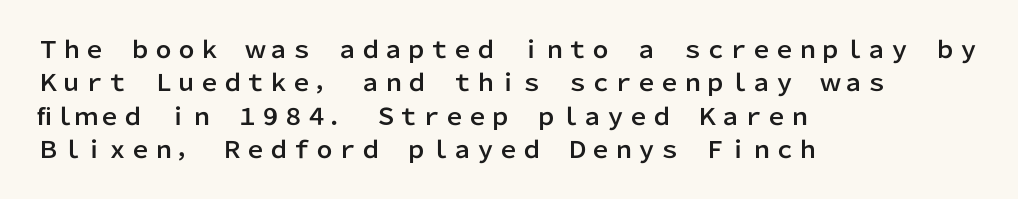
The image shows 23 px text type, upright; set left-aligned, normal line spacing (1.45x), normal letter spacing, not underlined.
